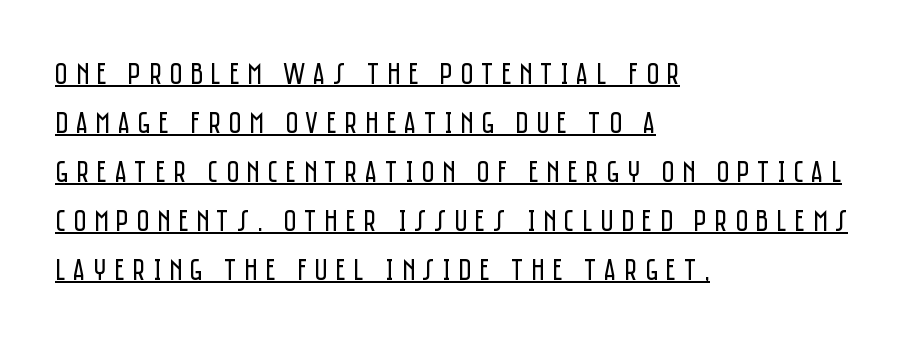
Q: Is the text bold? A: No.
Q: Is the text italic (slanted)? A: No, it is upright.
Q: Is the typeface a serif or a sans-serif typeface? A: Sans-serif.
Q: Is the text underlined? A: Yes.
Q: How is the paragraph aligned? A: Left-aligned.
Q: Is the spacing between letters normal or unusually wide? A: Unusually wide.
Q: Is the spacing between lines tight, normal or loose? A: Normal.
Q: Width (condensed, normal, or wide)? A: Condensed.
Q: Stroke contrast? A: Low.
Q: x-height? A: Large.
Q: Monospaced? A: No.
